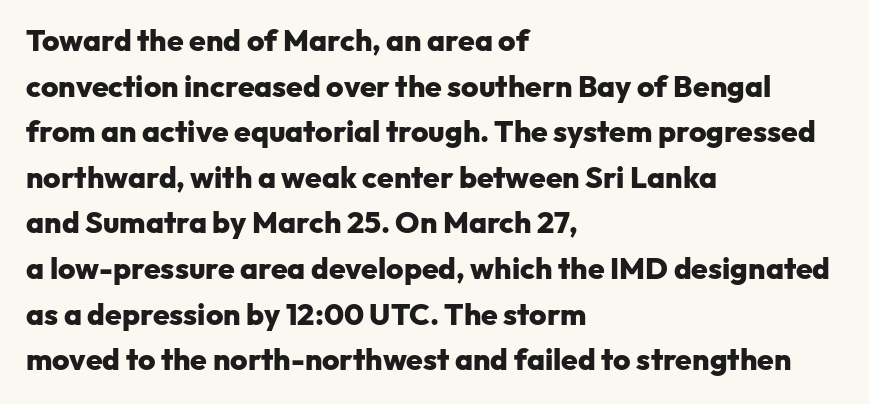
Typeset ragged right — the left edge is the straight one. Spacing between characters is what you'd get straight out of the box. Reading down the column, the eye jumps a familiar distance to each next line. Ascenders rise straight up at ninety degrees.
